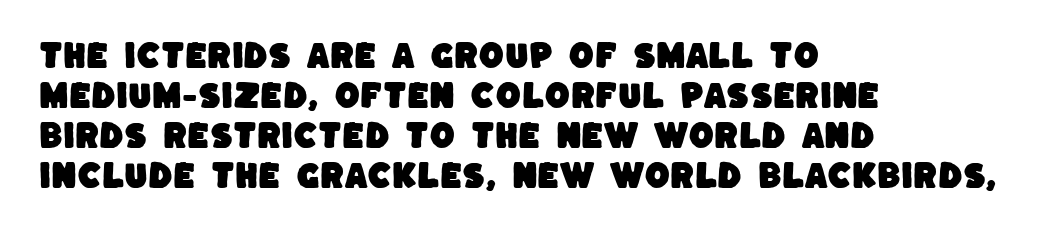
The rag falls on the right side of this text block. How would I describe the line gaps? Plain and ordinary. This rendering features lettering with no underline. Tracking here is standard; glyphs follow each other at the usual distance. Is this a fixed-width face? No — the glyphs have proportional, varying widths.
